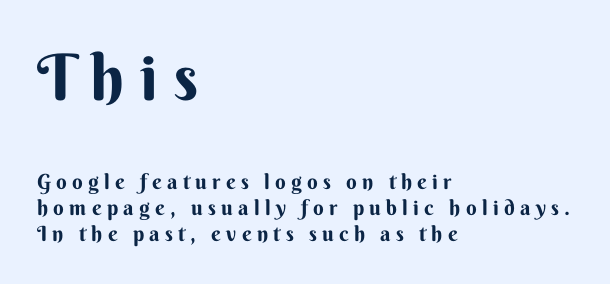
The image shows 64 px bold sans-serif type, upright; set left-aligned, line spacing 1.24x, unusually wide letter spacing (+0.25 em), not underlined; the first (top) block is 3.05x larger; medium stroke contrast and a small x-height.
